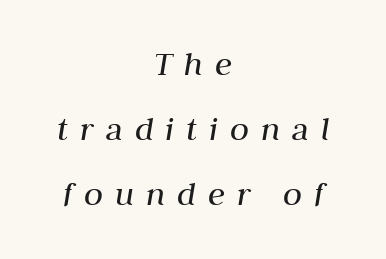
Observe the wide spacing: letters keep a clear distance from each other. Where is the straight margin? There isn't one; the lines are centered. The face used here is proportionally spaced, like ordinary book or web type. The whole block is typeset with a tilt. The letters look calm and open, with moderate or lighter stems. A clean baseline with only descenders dipping below it.
